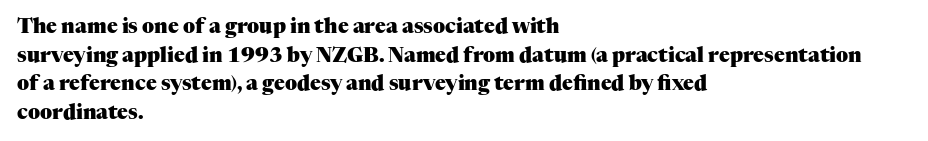
This sample uses an upright cut, with every glyph sitting square on the baseline. Only glyphs here, with clear space below each row. Visually the block forms a straight wall on the left and a jagged coastline on the right. Its strokes are broad and dark, the hallmark of bold type. This block has exactly the height ordinary leading produces. The passage shown has conventional tracking throughout.
